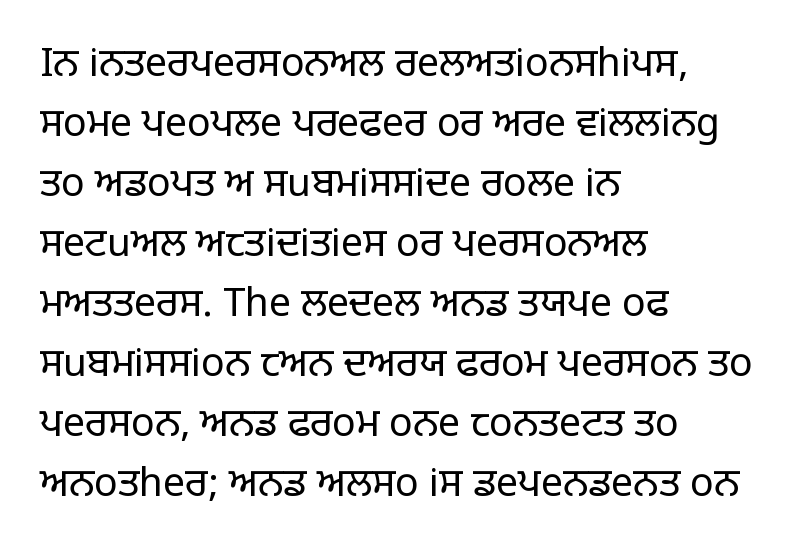
{"serif": "no", "italic": "no", "bold": "no", "weight": "regular", "width": "normal", "stroke_contrast": "low", "x_height": "large", "monospaced": "no", "underline": "no", "align": "left", "line_spacing": "normal", "line_spacing_ratio": 1.54, "letter_spacing": "normal", "letter_spacing_em": 0.0, "glyph_px": 39}
